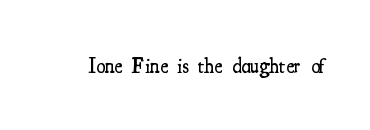
Typesetter's note: demi weight, one step under bold. The specimen omits any rule beneath the text block's lines. Is there any slant? The stems are plumb. Does extra space separate the letters? No, they use regular spacing.
